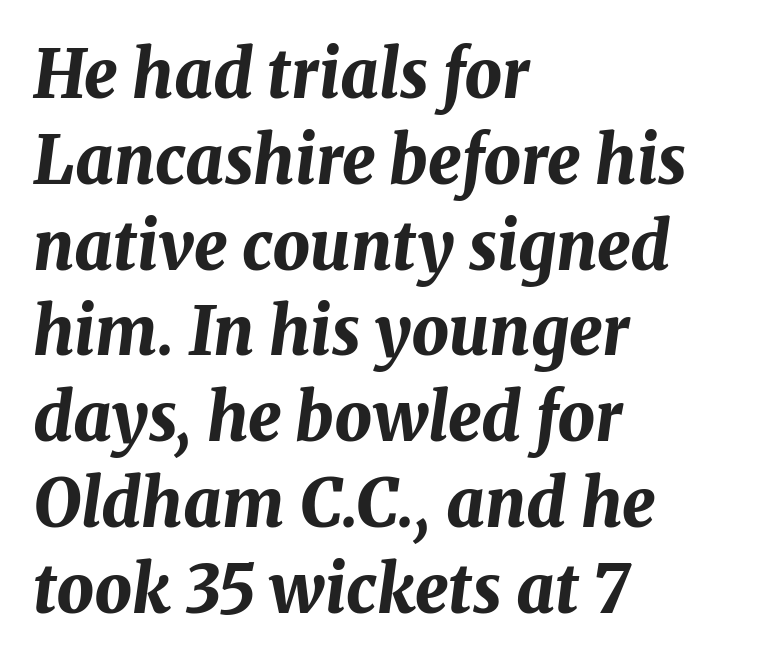
This sample has the flowing, uneven cadence of proportional lettering. Rendered with sloped, italic letterforms. Bold? Absolutely — the strokes are thick and heavy. Visually the block forms a straight wall on the left and a jagged coastline on the right. The designer left line spacing at the default. Letters rest on an invisible, unmarked baseline.
